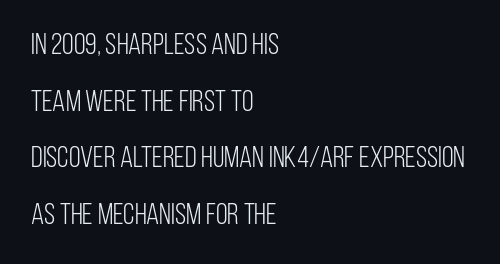
This sample uses plain, unmodified letter spacing. I'd call this a sans setting — the letters go barefoot. This reads as an unemphasized weight, regular at the heaviest. The text block is weighted toward the left margin, trailing off unevenly rightward. This sample uses an upright cut, with every glyph sitting square on the baseline. The face used here is proportionally spaced, like ordinary book or web type.
